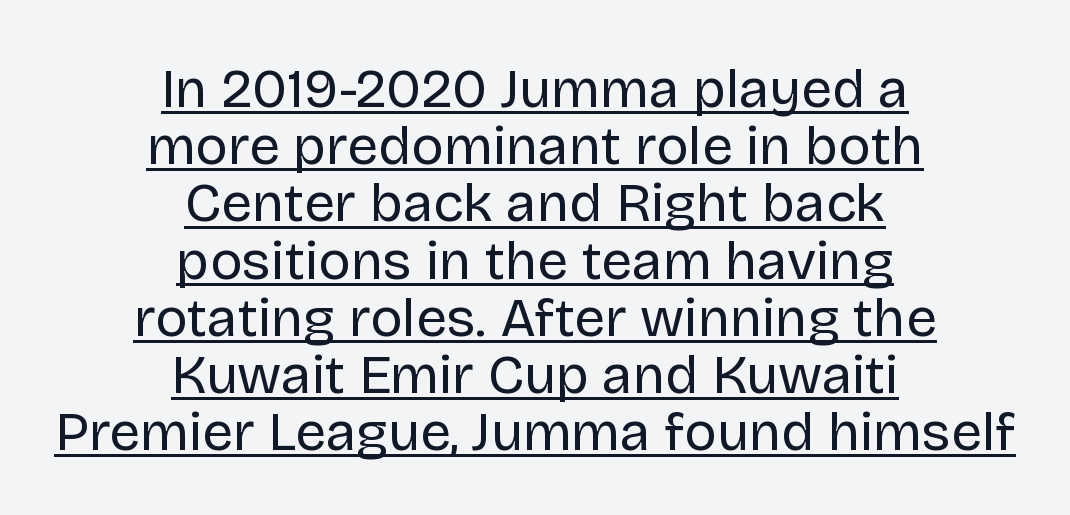
The image shows 55 px regular-weight sans-serif type, upright; set centered, tight line spacing (1.04x), normal letter spacing, underlined; low stroke contrast and a large x-height.
